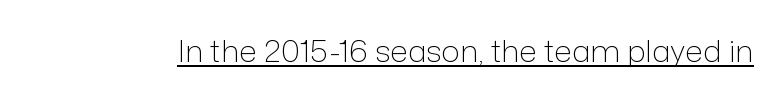
Q: Is the text bold? A: No.
Q: Is the text italic (slanted)? A: No, it is upright.
Q: Is the typeface a serif or a sans-serif typeface? A: Sans-serif.
Q: Is the text underlined? A: Yes.
Q: Is the spacing between letters normal or unusually wide? A: Normal.
Q: Width (condensed, normal, or wide)? A: Normal.
Q: Stroke contrast? A: Low.
Q: x-height? A: Medium.
Q: Monospaced? A: No.
